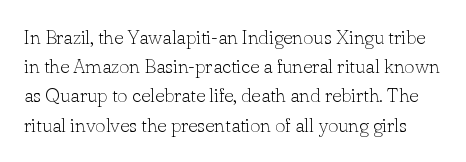
Students, observe: this is what conventionally led text looks like. This sample uses an upright cut, with every glyph sitting square on the baseline. These lines keep a tight, regular rhythm from letter to letter. A bare baseline throughout the passage. Compared with a typical body face, this is equally light or lighter still.
